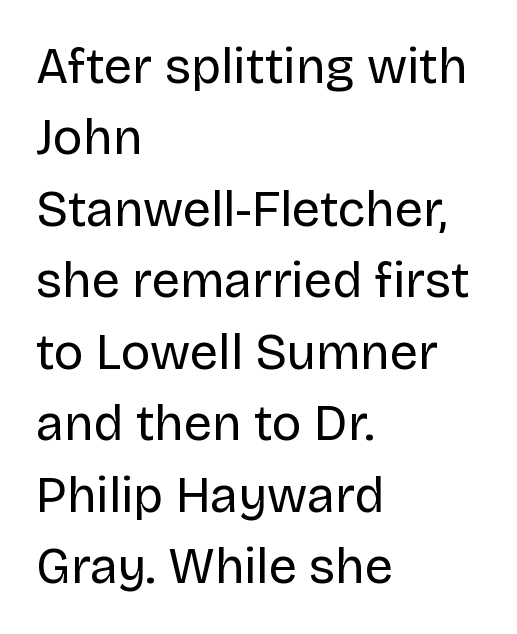
The image shows 50 px regular-weight sans-serif type, upright; set left-aligned, normal line spacing (1.43x), normal letter spacing, not underlined; low stroke contrast and a large x-height.
